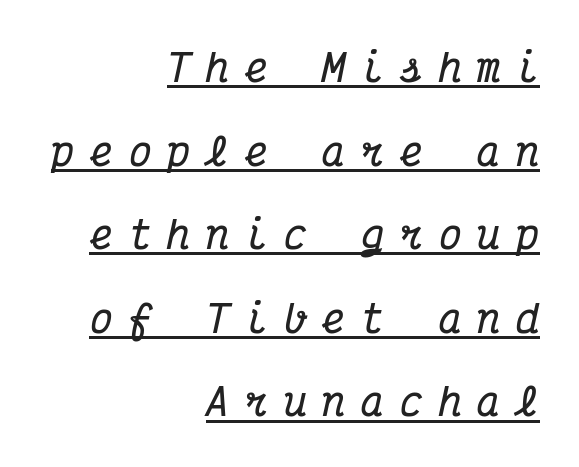
The image shows 38 px bold, condensed serif type, italic (leaning right), monospaced; set right-aligned, loose line spacing (2.2x), unusually wide letter spacing (+0.42 em), underlined; medium stroke contrast and a medium x-height.
